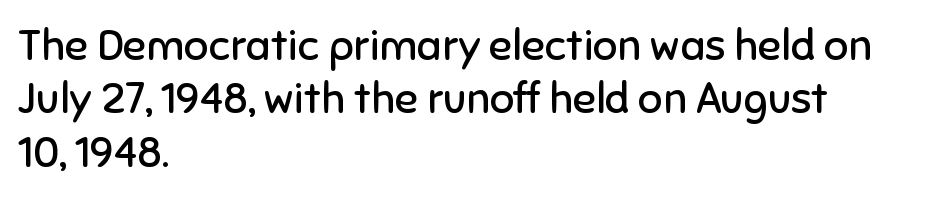
{"serif": "no", "italic": "no", "bold": "no", "weight": "regular", "width": "normal", "stroke_contrast": "low", "x_height": "medium", "monospaced": "no", "underline": "no", "align": "left", "line_spacing_ratio": 1.24, "letter_spacing": "normal", "letter_spacing_em": 0.0, "glyph_px": 43}
